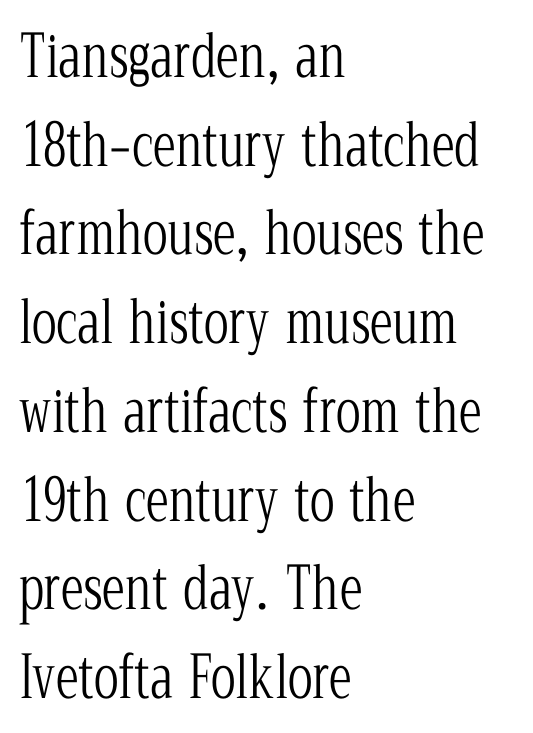
Q: Is the text bold? A: No.
Q: Is the text italic (slanted)? A: No, it is upright.
Q: Is the typeface a serif or a sans-serif typeface? A: Serif.
Q: Is the text underlined? A: No.
Q: How is the paragraph aligned? A: Left-aligned.
Q: Is the spacing between letters normal or unusually wide? A: Normal.
Q: Is the spacing between lines tight, normal or loose? A: Normal.
Q: Width (condensed, normal, or wide)? A: Condensed.
Q: Stroke contrast? A: Low.
Q: x-height? A: Medium.
Q: Monospaced? A: No.
